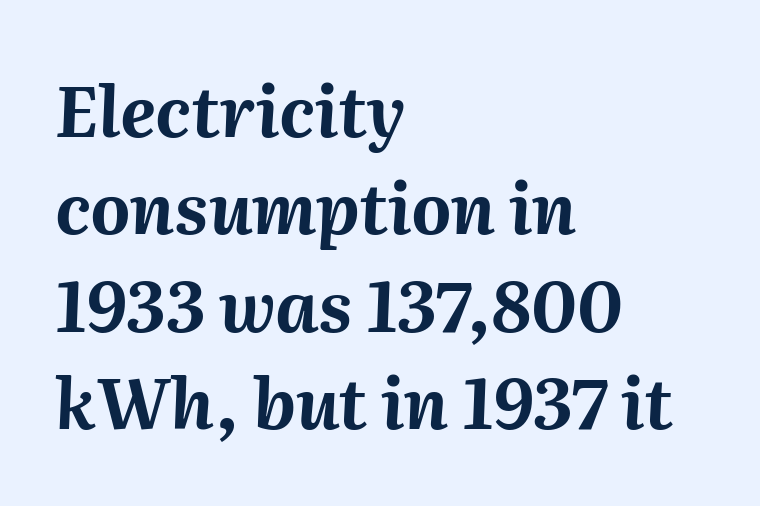
The image shows 69 px bold type, italic (leaning right); set left-aligned, normal line spacing (1.41x), normal letter spacing, not underlined; medium stroke contrast and a medium x-height.
